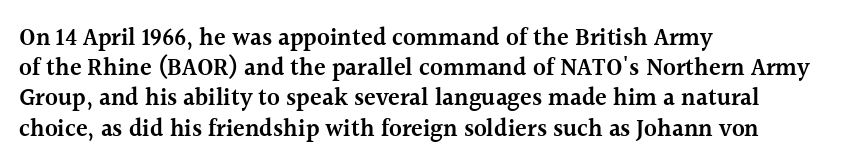
Q: Is the text bold? A: Semi-bold.
Q: Is the text italic (slanted)? A: No, it is upright.
Q: Is the text underlined? A: No.
Q: How is the paragraph aligned? A: Left-aligned.
Q: Is the spacing between letters normal or unusually wide? A: Normal.
Q: Is the spacing between lines tight, normal or loose? A: Normal.
